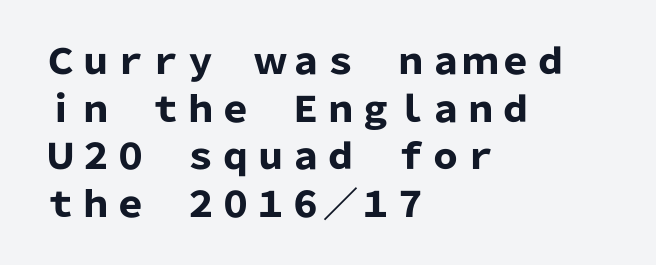
{"serif": "no", "italic": "no", "bold": "yes", "weight": "heavy", "width": "normal", "stroke_contrast": "low", "x_height": "medium", "monospaced": "no", "underline": "no", "align": "left", "line_spacing": "normal", "line_spacing_ratio": 1.36, "letter_spacing": "normal", "letter_spacing_em": 0.0, "glyph_px": 35}
